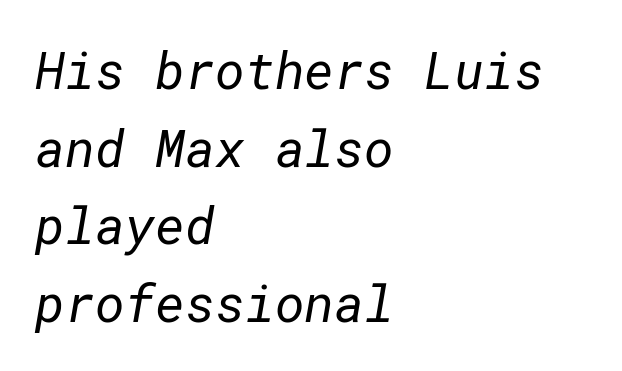
{"serif": "no", "bold": "no", "weight": "regular", "width": "normal", "stroke_contrast": "low", "x_height": "medium", "underline": "no", "align": "left", "line_spacing": "normal", "line_spacing_ratio": 1.52, "letter_spacing": "normal", "letter_spacing_em": 0.0, "glyph_px": 51}
